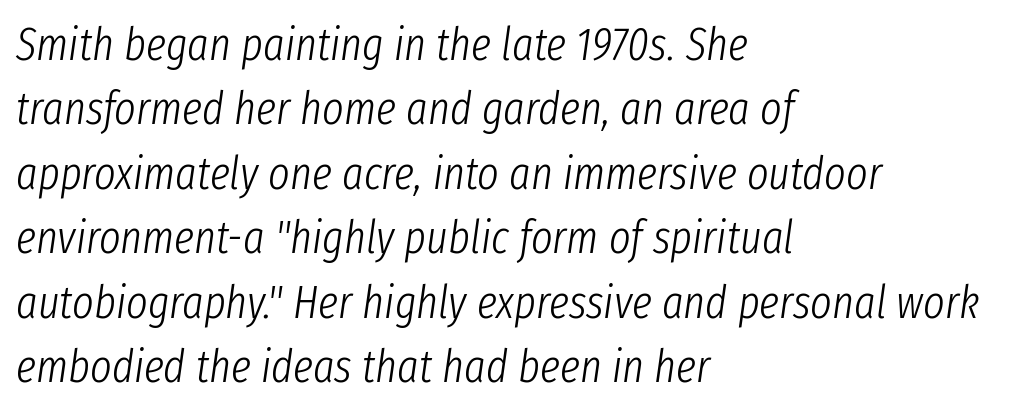
{"italic": "yes", "lean": "right", "slant_degrees": 8, "bold": "no", "weight": "light", "width": "condensed", "stroke_contrast": "low", "x_height": "medium", "monospaced": "no", "underline": "no", "align": "left", "line_spacing": "normal", "line_spacing_ratio": 1.4, "letter_spacing": "normal", "letter_spacing_em": 0.0, "glyph_px": 46}
